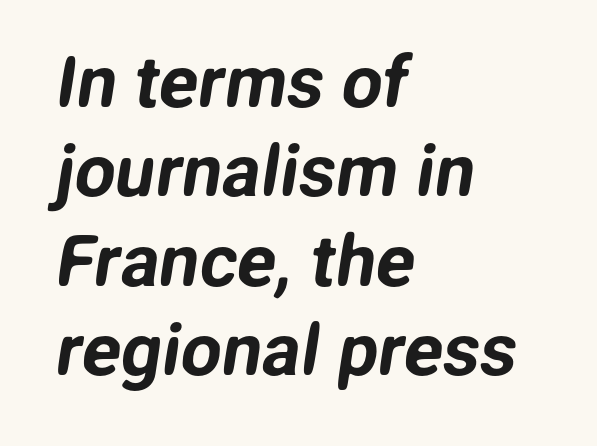
{"serif": "no", "width": "normal", "stroke_contrast": "low", "x_height": "medium", "monospaced": "no", "underline": "no", "align": "left", "line_spacing_ratio": 1.24, "letter_spacing": "normal", "letter_spacing_em": 0.0, "glyph_px": 72}
